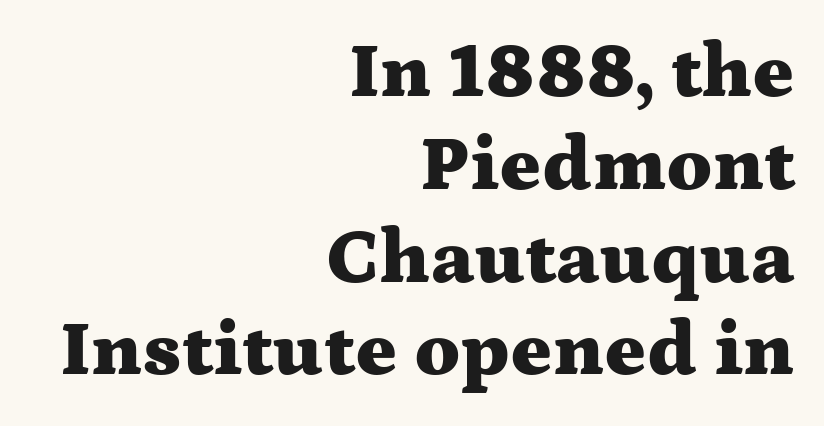
The image shows 78 px heavy, wide serif type, upright; set right-aligned, line spacing 1.19x, normal letter spacing, not underlined; medium stroke contrast and a medium x-height.
